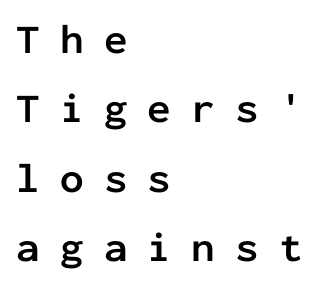
{"serif": "no", "italic": "no", "bold": "yes", "weight": "semibold", "width": "normal", "stroke_contrast": "low", "x_height": "medium", "monospaced": "yes", "underline": "no", "align": "left", "line_spacing": "normal", "line_spacing_ratio": 1.65, "letter_spacing": "wide", "letter_spacing_em": 0.48, "glyph_px": 42}
